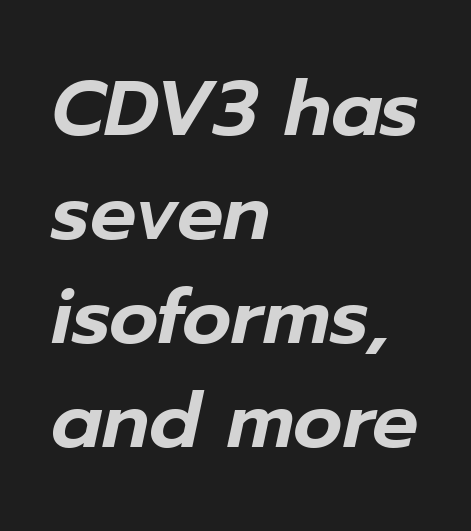
The image shows 77 px text type, italic (leaning right); set left-aligned, normal line spacing (1.35x), normal letter spacing, not underlined; low stroke contrast and a medium x-height.
